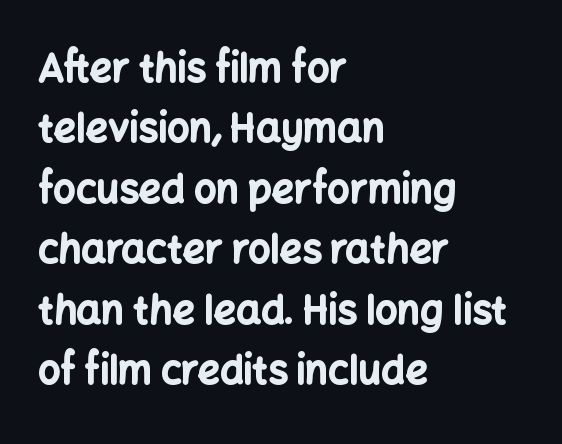
Q: Is the text bold? A: Yes.
Q: Is the text italic (slanted)? A: No, it is upright.
Q: Is the typeface a serif or a sans-serif typeface? A: Sans-serif.
Q: Is the text underlined? A: No.
Q: How is the paragraph aligned? A: Left-aligned.
Q: Is the spacing between letters normal or unusually wide? A: Normal.
Q: Is the spacing between lines tight, normal or loose? A: Normal.
Q: Width (condensed, normal, or wide)? A: Normal.
Q: Stroke contrast? A: Low.
Q: x-height? A: Medium.
Q: Monospaced? A: No.
